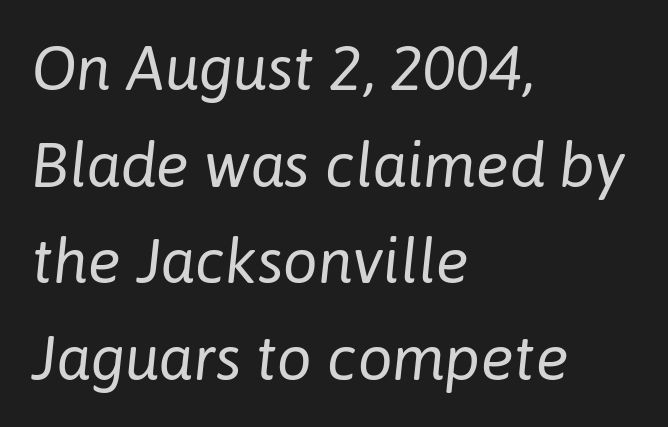
{"italic": "yes", "lean": "right", "slant_degrees": 6, "bold": "no", "weight": "regular", "width": "normal", "stroke_contrast": "low", "x_height": "medium", "monospaced": "no", "underline": "no", "align": "left", "line_spacing": "normal", "line_spacing_ratio": 1.56, "letter_spacing": "normal", "letter_spacing_em": 0.0, "glyph_px": 62}
